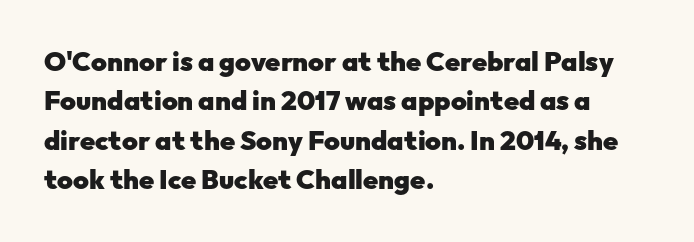
{"italic": "no", "bold": "yes", "underline": "no", "align": "left", "line_spacing": "normal", "line_spacing_ratio": 1.46, "letter_spacing": "normal", "letter_spacing_em": 0.0, "glyph_px": 27}
